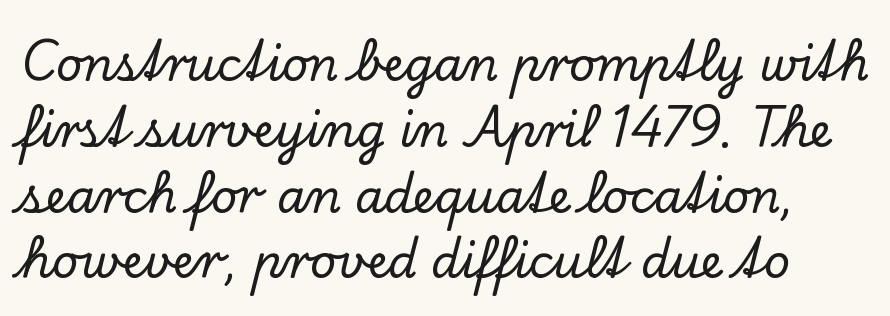
The font family rendered here belongs to the serif group. Character widths vary here, with narrow letters taking less room than wide ones. Plain, unruled lines of type. You could call the tracking neutral — neither tight nor loose. Summary of vertical rhythm: regular, with standard interline spacing.
